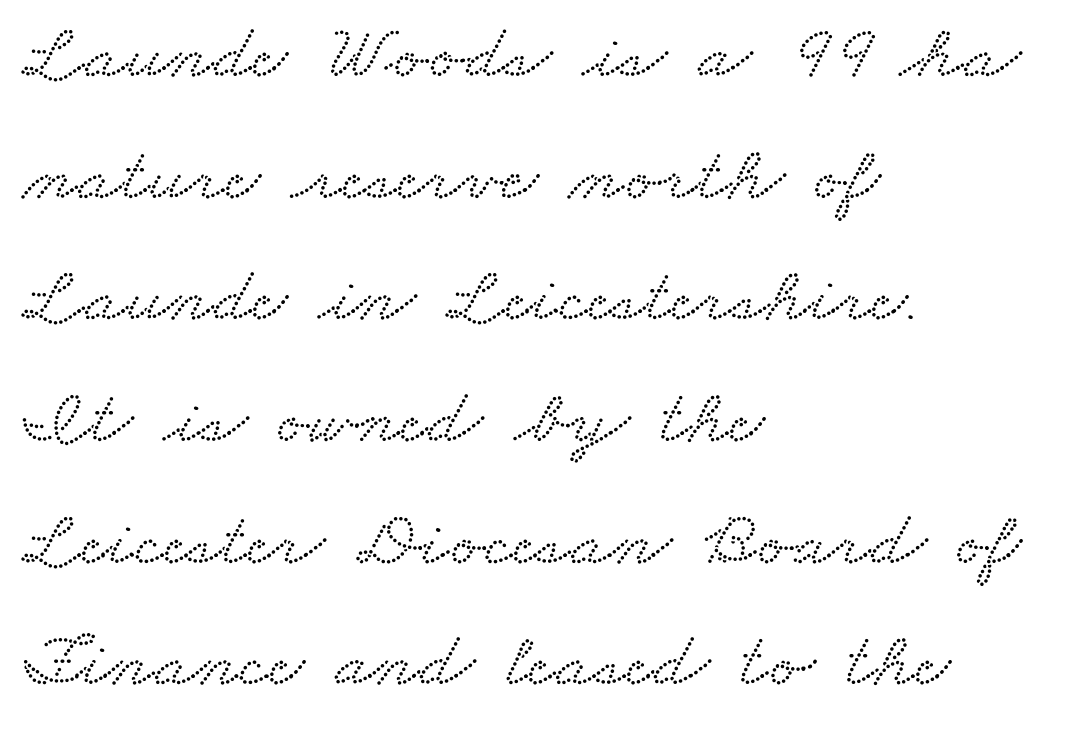
Q: Is the typeface a serif or a sans-serif typeface? A: Serif.
Q: Is the text underlined? A: No.
Q: How is the paragraph aligned? A: Left-aligned.
Q: Is the spacing between letters normal or unusually wide? A: Normal.
Q: Is the spacing between lines tight, normal or loose? A: Normal.
Q: Width (condensed, normal, or wide)? A: Wide.
Q: Stroke contrast? A: Low.
Q: x-height? A: Small.
Q: Monospaced? A: No.
